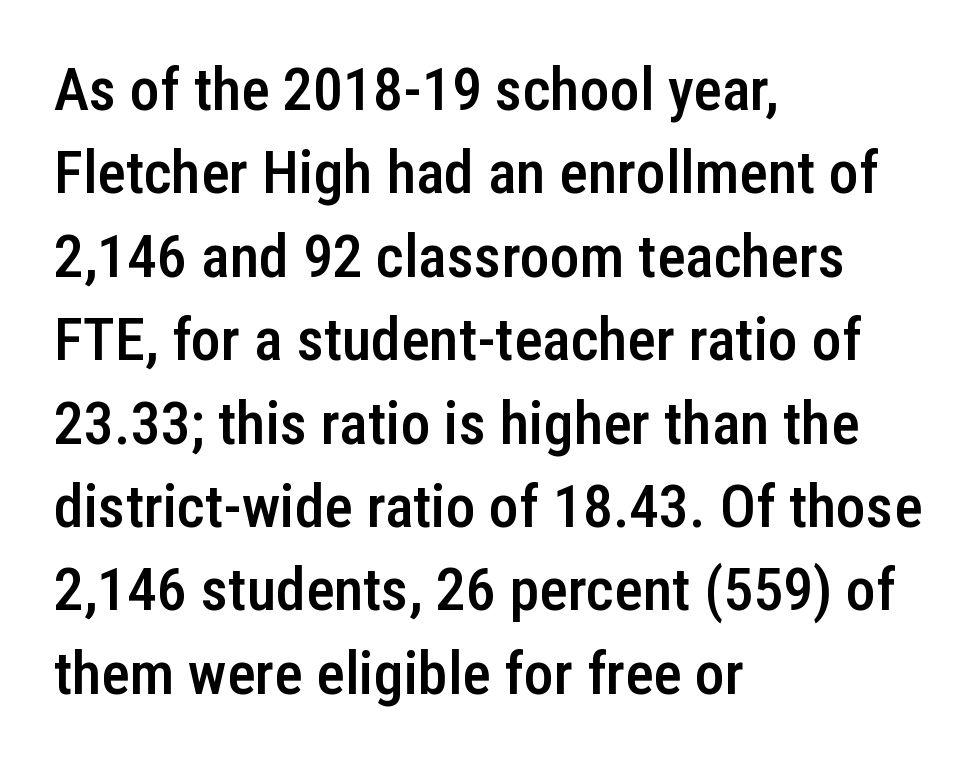
{"serif": "no", "italic": "no", "bold": "semi", "weight": "semibold", "width": "condensed", "stroke_contrast": "low", "x_height": "medium", "monospaced": "no", "underline": "no", "align": "left", "line_spacing": "normal", "line_spacing_ratio": 1.39, "letter_spacing": "normal", "letter_spacing_em": 0.0, "glyph_px": 60}
